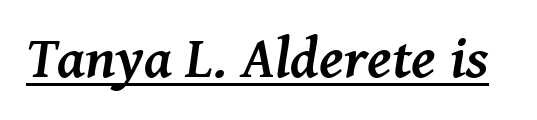
These lines carry a lot of weight — the face is fully bold. Quick note: underline on. A typesetter would mark this as italic. Is this a fixed-width face? No — the glyphs have proportional, varying widths. Note: serifs present on the glyphs. Inter-character spacing is left at the font's built-in metrics.
